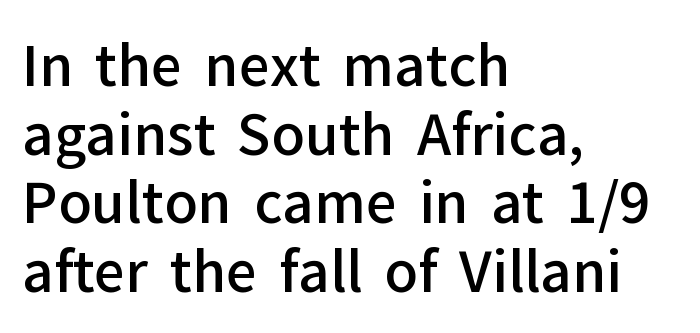
The image shows 55 px semibold sans-serif type, upright; set left-aligned, normal line spacing (1.25x), normal letter spacing, not underlined; low stroke contrast and a medium x-height.
